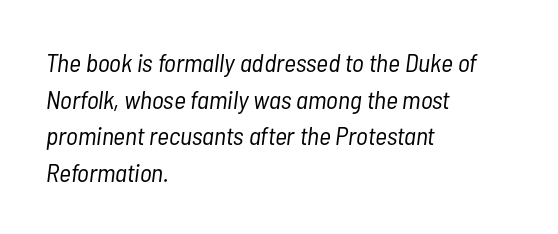
Caption: multi-line text, flush left, ragged right. Summary of vertical rhythm: regular, with standard interline spacing. Nobody drew a line under any word here. Characters follow at the spacing the type designer built in.
